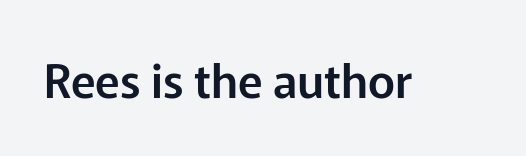
{"serif": "no", "italic": "no", "width": "normal", "stroke_contrast": "low", "x_height": "medium", "monospaced": "no", "underline": "no", "letter_spacing": "normal", "letter_spacing_em": 0.0, "glyph_px": 46}
